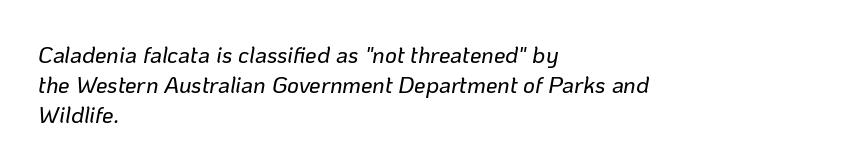
Q: Is the text italic (slanted)? A: Yes, it leans right by about 10 degrees.
Q: Is the text underlined? A: No.
Q: How is the paragraph aligned? A: Left-aligned.
Q: Is the spacing between letters normal or unusually wide? A: Normal.
Q: Is the spacing between lines tight, normal or loose? A: Normal.
